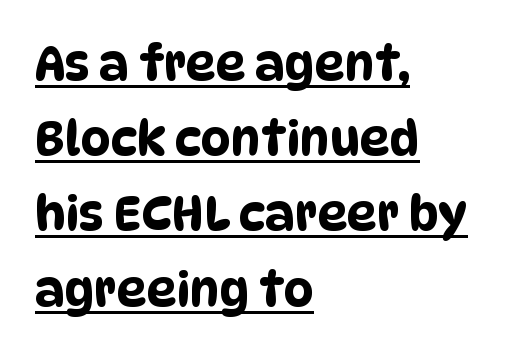
Regarding serifs, this sample does without them. The gaps between neighbouring characters are ordinary and unremarkable. These lines are rendered in a variable-pitch font. The rag falls on the right side of this text block.
